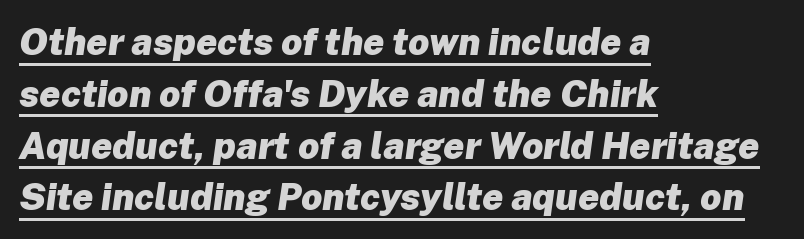
Varying glyph widths throughout — classic text-font behaviour. Compared with a centered layout, this one pins lines to the left instead. Compared with ordinary roman type, these characters are visibly tilted. Honestly, the underline is the first thing you notice here. In terms of leading, this rendering sits right in the middle. Nobody touched the tracking dial on this one.
